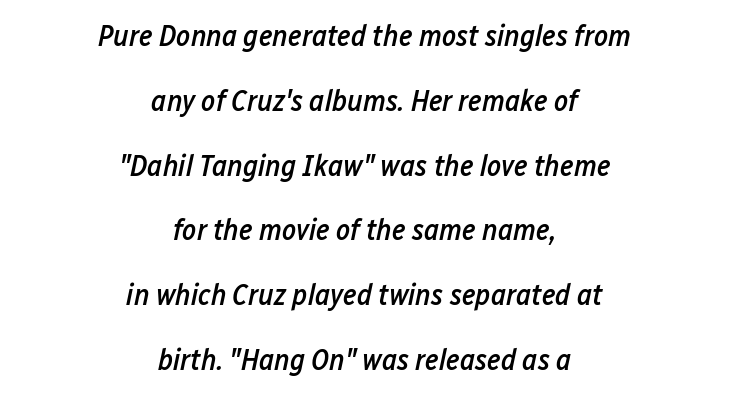
Q: Is the text bold? A: Semi-bold.
Q: Is the text italic (slanted)? A: Yes, it leans right by about 12 degrees.
Q: Is the text underlined? A: No.
Q: How is the paragraph aligned? A: Centered.
Q: Is the spacing between letters normal or unusually wide? A: Normal.
Q: Is the spacing between lines tight, normal or loose? A: Loose.
Q: Width (condensed, normal, or wide)? A: Condensed.
Q: Stroke contrast? A: Low.
Q: x-height? A: Medium.
Q: Monospaced? A: No.
